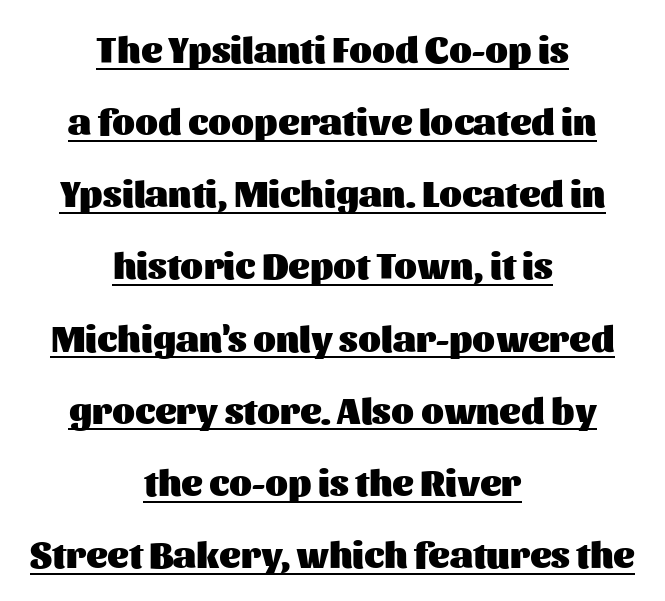
{"serif": "no", "italic": "no", "bold": "yes", "weight": "heavy", "width": "normal", "stroke_contrast": "medium", "x_height": "medium", "monospaced": "no", "underline": "yes", "align": "center", "line_spacing": "loose", "line_spacing_ratio": 1.95, "letter_spacing": "normal", "letter_spacing_em": 0.0, "glyph_px": 37}
